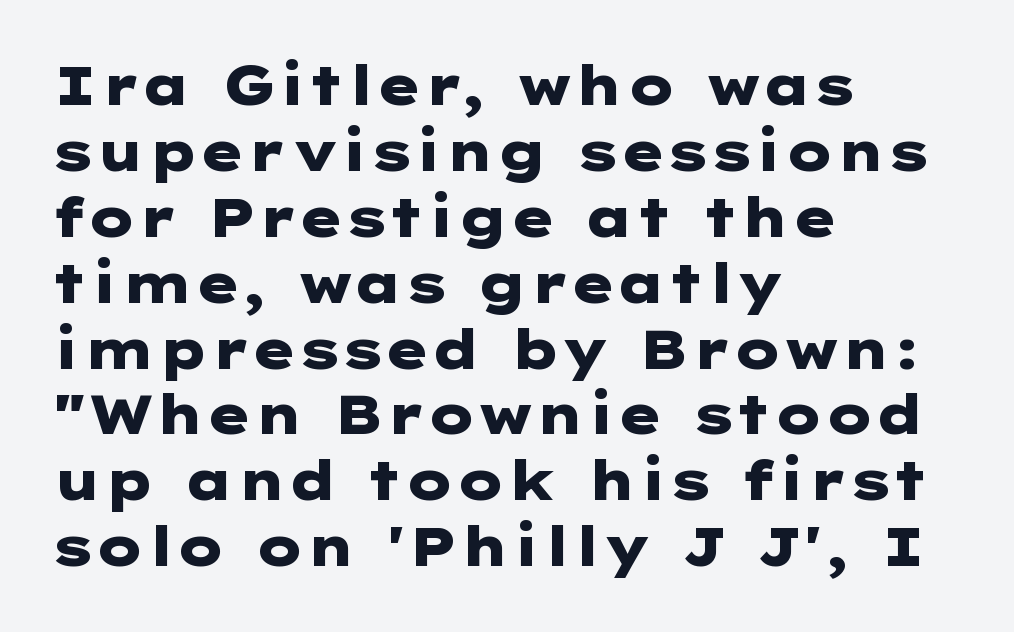
Q: Is the text bold? A: Yes.
Q: Is the text italic (slanted)? A: No, it is upright.
Q: Is the typeface a serif or a sans-serif typeface? A: Sans-serif.
Q: Is the text underlined? A: No.
Q: How is the paragraph aligned? A: Left-aligned.
Q: Is the spacing between letters normal or unusually wide? A: Normal.
Q: Width (condensed, normal, or wide)? A: Wide.
Q: Stroke contrast? A: Low.
Q: x-height? A: Medium.
